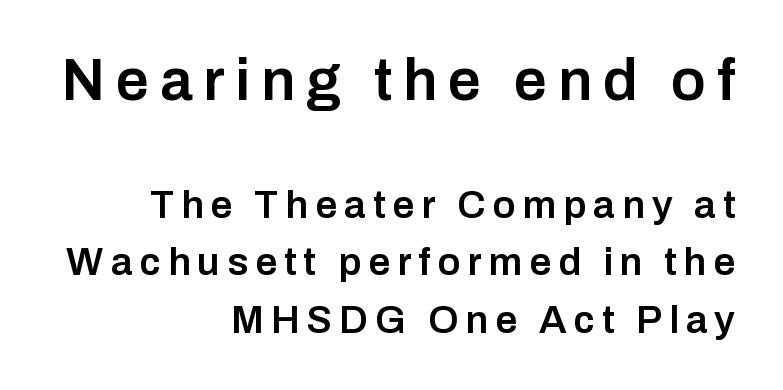
Between these two stacked blocks, the higher one wins on size. The passage is arranged like a letterhead date or caption credit — flush right. You can tell from the bare stems that sans-serif type was used. This sample uses an upright cut, with every glyph sitting square on the baseline. Compared with an ordinary text face, these strokes are moderately heavier — a semibold.
